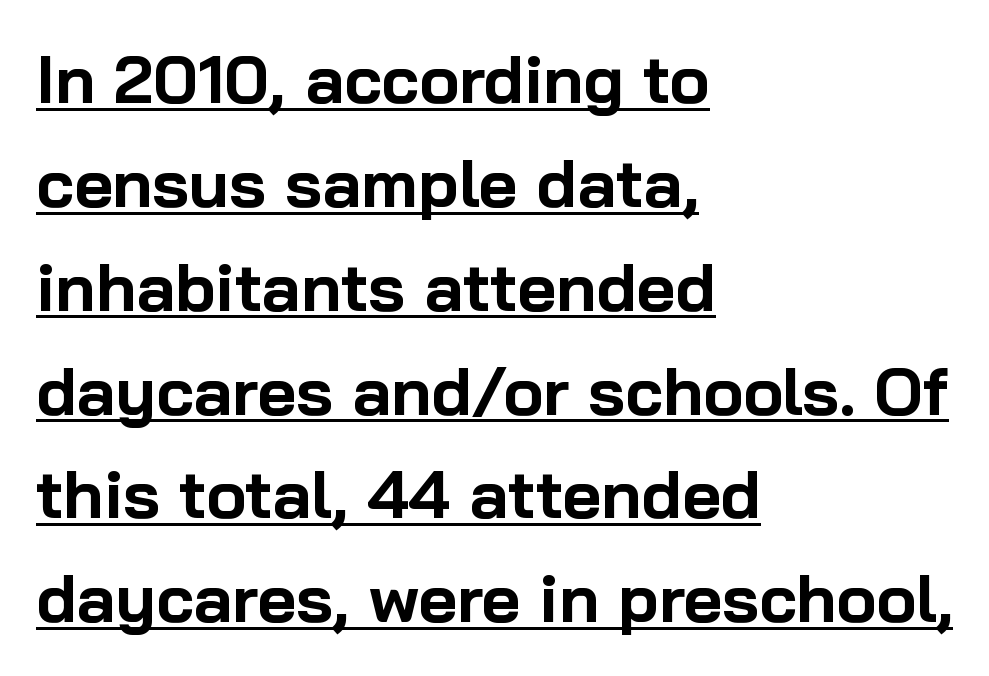
Compared with typical paragraphs, the rows here are spaced about the same. Glance below the letters and you will spot a drawn line. Grotesque or geometric, the face here clearly has no serifs. Each glyph is drawn with heavy, bold strokes. Each letter keeps its own natural width here, so spacing adapts to shape.
